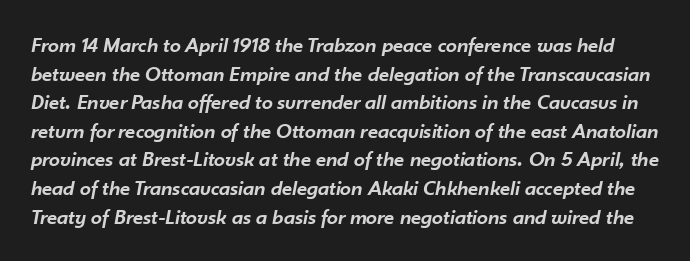
{"italic": "yes", "lean": "right", "slant_degrees": 10, "bold": "semi", "underline": "no", "line_spacing": "normal", "line_spacing_ratio": 1.3, "letter_spacing": "normal", "letter_spacing_em": 0.0, "glyph_px": 22}
